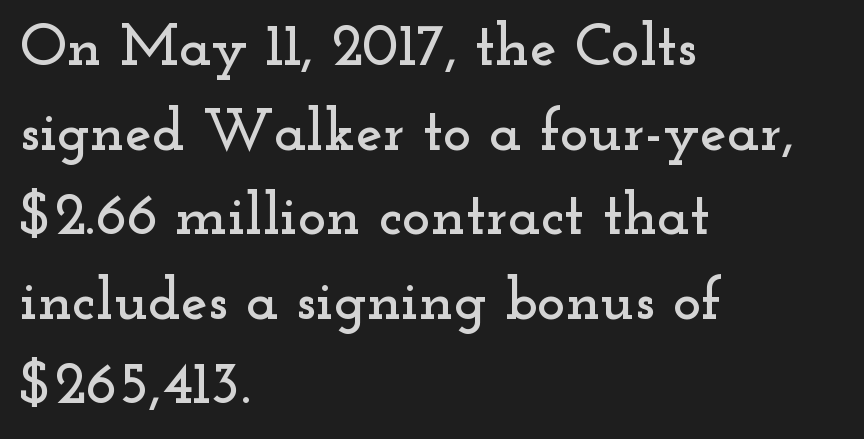
The image shows 60 px wide serif type, upright; set left-aligned, normal line spacing (1.41x), normal letter spacing, not underlined; low stroke contrast and a small x-height.
